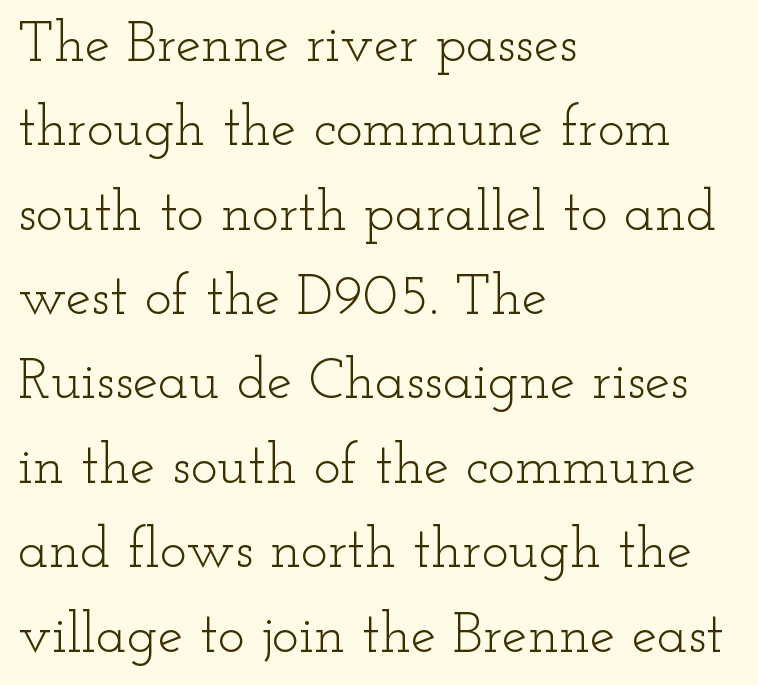
Q: Is the text bold? A: No.
Q: Is the text italic (slanted)? A: No, it is upright.
Q: Is the typeface a serif or a sans-serif typeface? A: Serif.
Q: Is the text underlined? A: No.
Q: How is the paragraph aligned? A: Left-aligned.
Q: Is the spacing between letters normal or unusually wide? A: Normal.
Q: Is the spacing between lines tight, normal or loose? A: Normal.
Q: Width (condensed, normal, or wide)? A: Wide.
Q: Stroke contrast? A: Low.
Q: x-height? A: Small.
Q: Monospaced? A: No.
